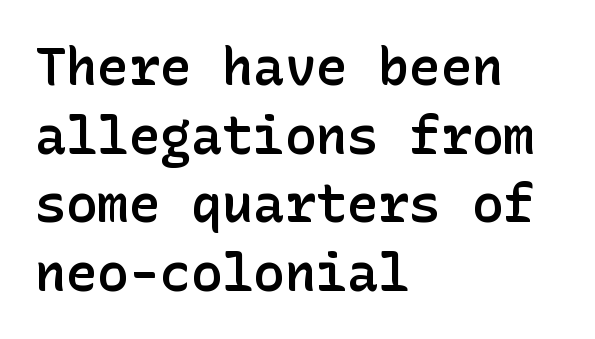
Q: Is the text bold? A: Semi-bold.
Q: Is the text italic (slanted)? A: No, it is upright.
Q: Is the typeface a serif or a sans-serif typeface? A: Sans-serif.
Q: Is the text underlined? A: No.
Q: How is the paragraph aligned? A: Left-aligned.
Q: Is the spacing between letters normal or unusually wide? A: Normal.
Q: Is the spacing between lines tight, normal or loose? A: Normal.
Q: Width (condensed, normal, or wide)? A: Normal.
Q: Stroke contrast? A: Low.
Q: x-height? A: Medium.
